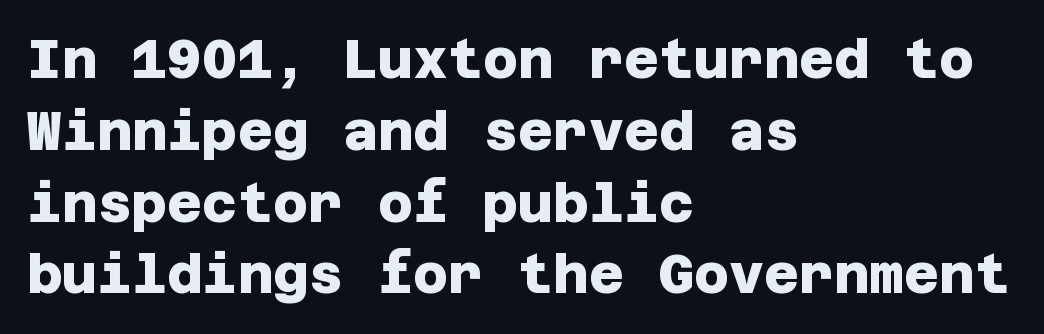
{"serif": "no", "bold": "yes", "weight": "heavy", "width": "normal", "stroke_contrast": "low", "x_height": "large", "underline": "no", "align": "left", "line_spacing": "normal", "line_spacing_ratio": 1.33, "letter_spacing": "normal", "letter_spacing_em": 0.0, "glyph_px": 54}
